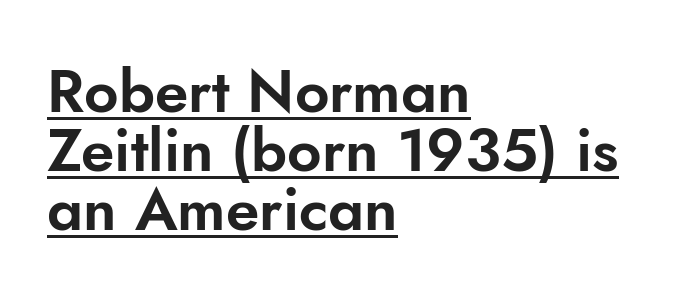
{"serif": "no", "italic": "no", "width": "normal", "stroke_contrast": "low", "x_height": "small", "monospaced": "no", "underline": "yes", "align": "left", "line_spacing": "tight", "line_spacing_ratio": 0.98, "letter_spacing": "normal", "letter_spacing_em": 0.0, "glyph_px": 60}
